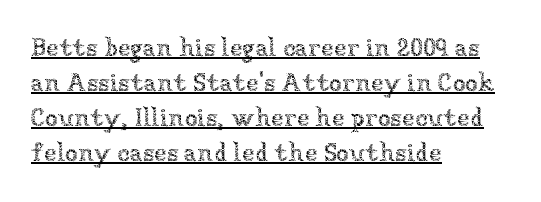
The image shows 26 px text type, upright; set left-aligned, normal line spacing (1.35x), normal letter spacing, underlined.
